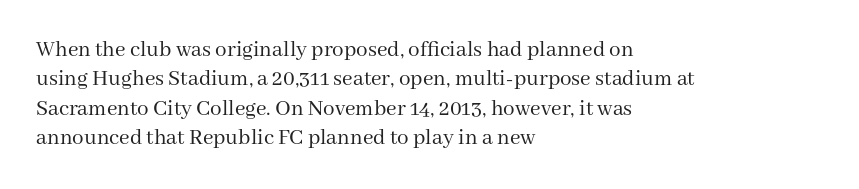
The image shows 23 px text type, upright; set left-aligned, normal line spacing (1.28x), normal letter spacing, not underlined.
